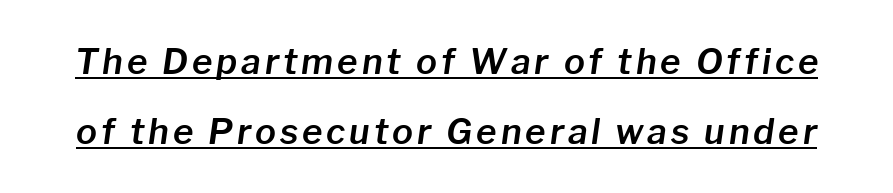
The image shows 35 px text type, italic (leaning right); set loose line spacing (2.0x), underlined; low stroke contrast and a medium x-height.
